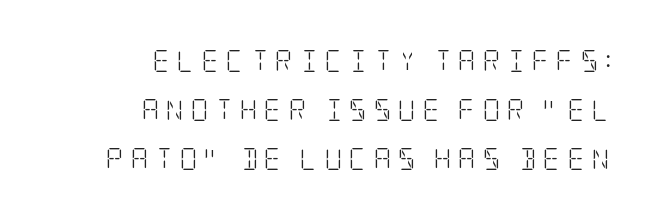
{"italic": "no", "bold": "no", "underline": "no", "align": "right", "line_spacing": "loose", "line_spacing_ratio": 2.23, "letter_spacing": "wide", "letter_spacing_em": 0.3, "glyph_px": 22}
